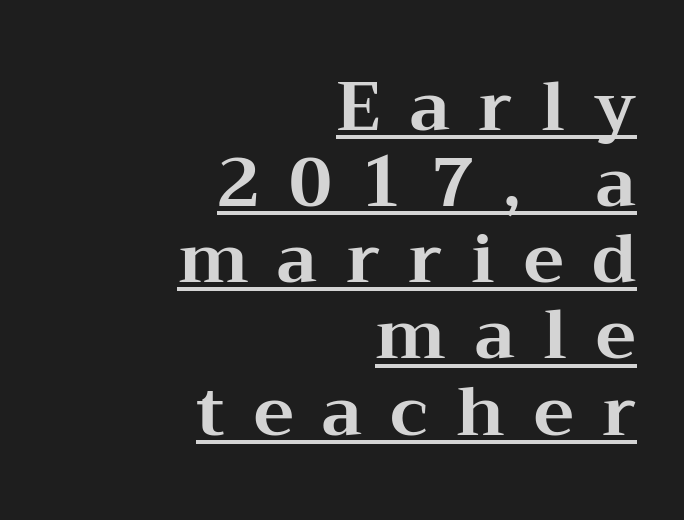
{"serif": "yes", "italic": "no", "bold": "yes", "weight": "bold", "width": "wide", "stroke_contrast": "medium", "x_height": "medium", "monospaced": "no", "underline": "yes", "align": "right", "line_spacing": "tight", "line_spacing_ratio": 1.12, "letter_spacing": "wide", "letter_spacing_em": 0.42, "glyph_px": 68}
